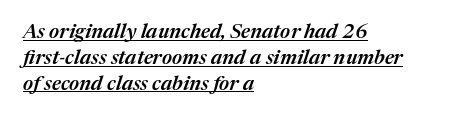
Q: Is the text bold? A: Semi-bold.
Q: Is the text italic (slanted)? A: Yes, it leans right by about 17 degrees.
Q: Is the text underlined? A: Yes.
Q: How is the paragraph aligned? A: Left-aligned.
Q: Is the spacing between letters normal or unusually wide? A: Normal.
Q: Is the spacing between lines tight, normal or loose? A: Normal.
